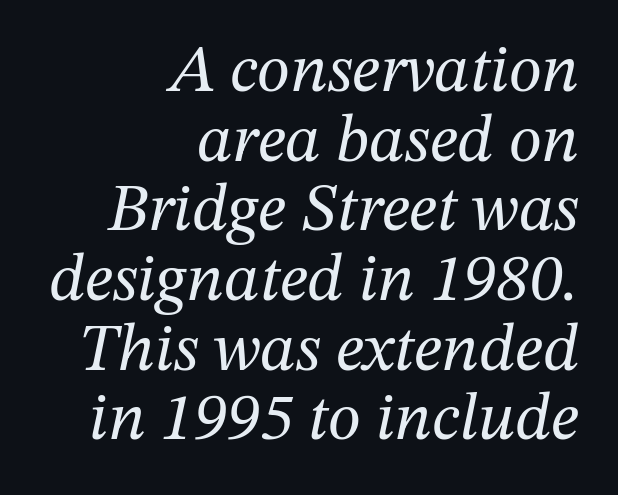
Q: Is the text bold? A: No.
Q: Is the text italic (slanted)? A: Yes, it leans right by about 12 degrees.
Q: Is the typeface a serif or a sans-serif typeface? A: Serif.
Q: Is the text underlined? A: No.
Q: How is the paragraph aligned? A: Right-aligned.
Q: Is the spacing between letters normal or unusually wide? A: Normal.
Q: Is the spacing between lines tight, normal or loose? A: Tight.
Q: Width (condensed, normal, or wide)? A: Normal.
Q: Stroke contrast? A: Medium.
Q: x-height? A: Medium.
Q: Monospaced? A: No.
